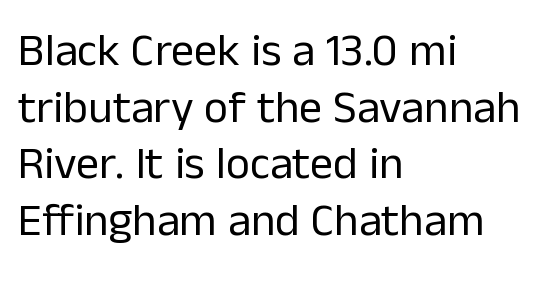
No extra ink here — the face is not bold. Layout note: lines flush left. This is sans-serif lettering, the kind often seen on screens and signage. Here the glyphs are tracked normally, forming tight word shapes. The specimen reads as upright at a glance.
